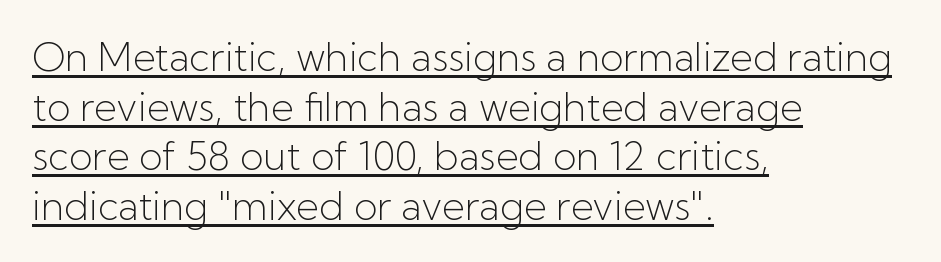
The image shows 39 px light sans-serif type, upright; set left-aligned, normal line spacing (1.27x), normal letter spacing, underlined; low stroke contrast and a medium x-height.
